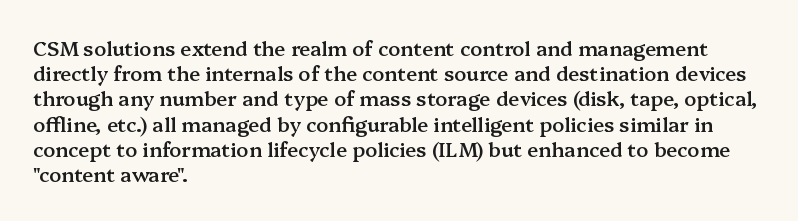
Q: Is the text bold? A: Semi-bold.
Q: Is the text italic (slanted)? A: No, it is upright.
Q: Is the text underlined? A: No.
Q: How is the paragraph aligned? A: Left-aligned.
Q: Is the spacing between letters normal or unusually wide? A: Normal.
Q: Is the spacing between lines tight, normal or loose? A: Normal.
